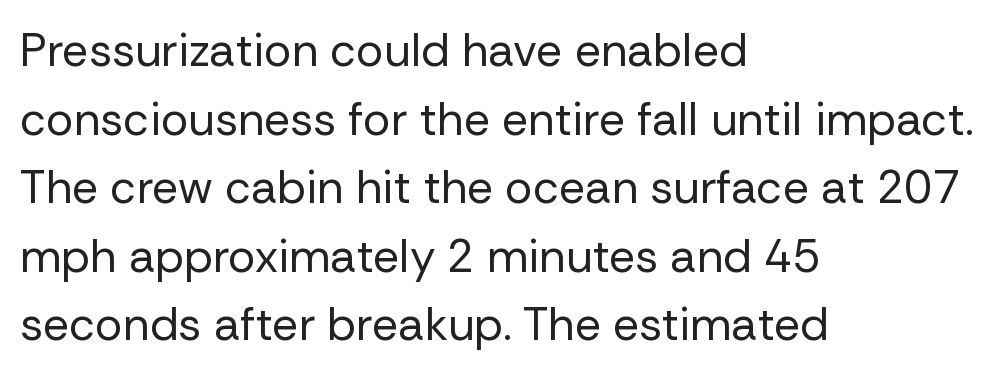
Q: Is the text bold? A: No.
Q: Is the text italic (slanted)? A: No, it is upright.
Q: Is the typeface a serif or a sans-serif typeface? A: Sans-serif.
Q: Is the text underlined? A: No.
Q: How is the paragraph aligned? A: Left-aligned.
Q: Is the spacing between letters normal or unusually wide? A: Normal.
Q: Is the spacing between lines tight, normal or loose? A: Normal.
Q: Width (condensed, normal, or wide)? A: Normal.
Q: Stroke contrast? A: Low.
Q: x-height? A: Medium.
Q: Monospaced? A: No.
